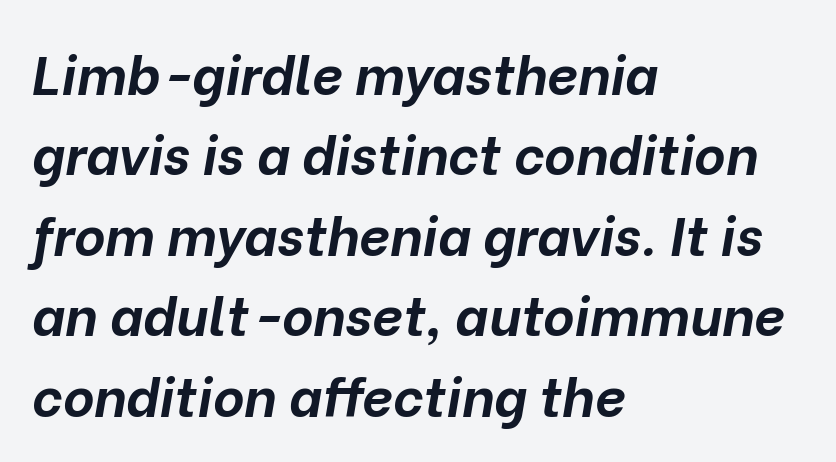
The font's italic variant was chosen for this text. The rendering uses natural spacing where letterforms have individual widths. These lines keep a tight, regular rhythm from letter to letter. Students, this is bold: see how much ink each stroke carries.
